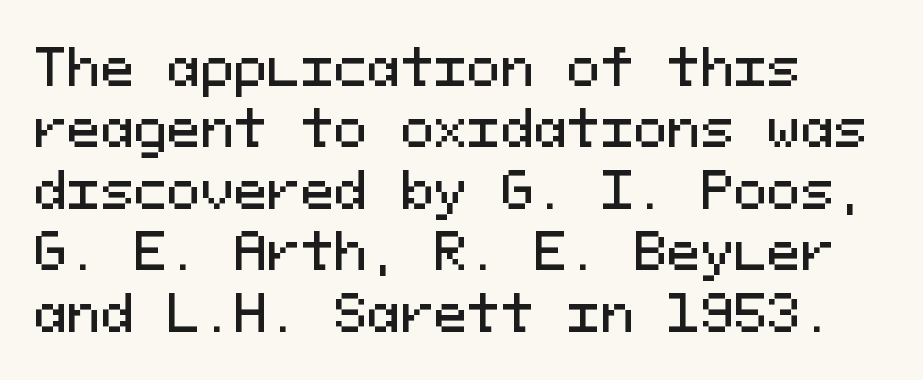
There is no visible air inserted between adjacent glyphs. The passage shown is typed in a monospace face where columns stay perfectly aligned. Posture: vertical. The string is rendered with underlining switched off. This is sans-serif lettering, the kind often seen on screens and signage.
